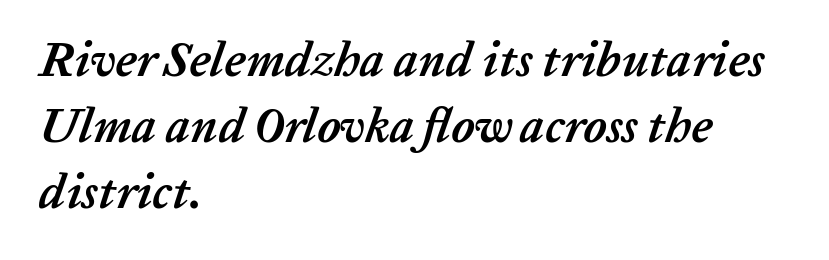
Leftover space on each line is placed entirely after the last word. Decoration check: the copy has no underline. Think of a printed novel: that variable character pitch is what you see here. The designer left line spacing at the default. Its strokes are broad and dark, the hallmark of bold type.
